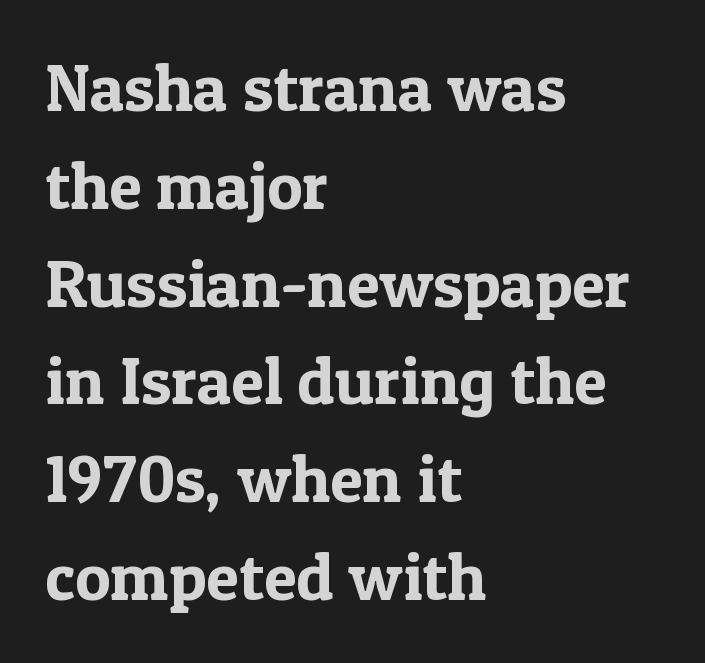
Yep, those are serifs on the letters. There is no visible air inserted between adjacent glyphs. A typesetter would mark this as roman, not italic. Spacing verdict: proportional, widths tailored to each character. Lines of text with bare space underneath. This block has exactly the height ordinary leading produces.
